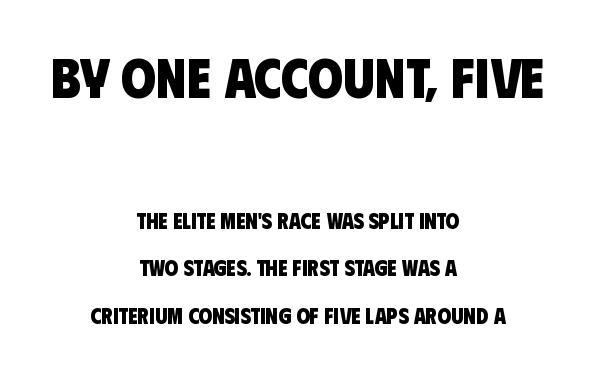
The image shows 56 px heavy, condensed sans-serif type; set centered, loose line spacing (2.16x), normal letter spacing, not underlined; the first (top) block is 2.55x larger; low stroke contrast and a large x-height.
